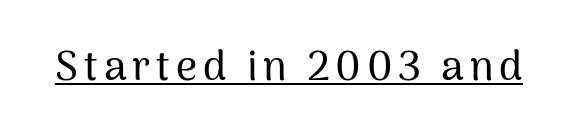
Q: Is the text italic (slanted)? A: No, it is upright.
Q: Is the typeface a serif or a sans-serif typeface? A: Sans-serif.
Q: Is the text underlined? A: Yes.
Q: Width (condensed, normal, or wide)? A: Normal.
Q: Stroke contrast? A: Medium.
Q: x-height? A: Medium.
Q: Monospaced? A: No.
